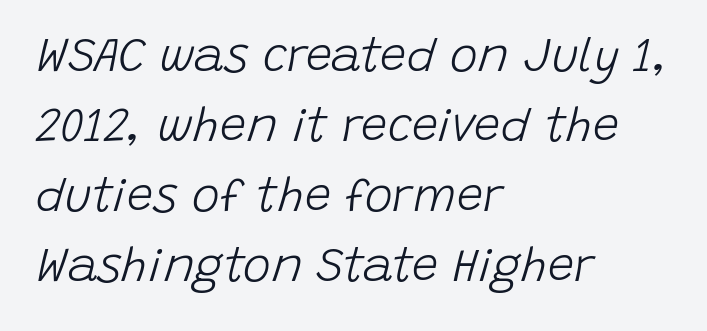
{"italic": "yes", "lean": "right", "slant_degrees": 15, "bold": "no", "weight": "light", "width": "normal", "stroke_contrast": "low", "x_height": "large", "monospaced": "no", "underline": "no", "align": "left", "line_spacing": "normal", "line_spacing_ratio": 1.49, "letter_spacing": "normal", "letter_spacing_em": 0.0, "glyph_px": 47}
